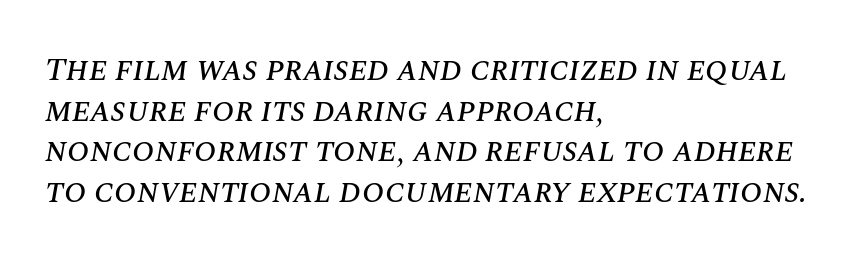
{"italic": "yes", "lean": "right", "slant_degrees": 10, "width": "normal", "stroke_contrast": "medium", "x_height": "large", "monospaced": "no", "underline": "no", "align": "left", "line_spacing_ratio": 1.23, "letter_spacing": "normal", "letter_spacing_em": 0.0, "glyph_px": 33}
